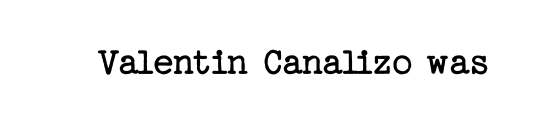
{"serif": "yes", "italic": "no", "bold": "no", "weight": "regular", "width": "normal", "stroke_contrast": "low", "x_height": "medium", "underline": "no", "letter_spacing": "normal", "letter_spacing_em": 0.0, "glyph_px": 40}
